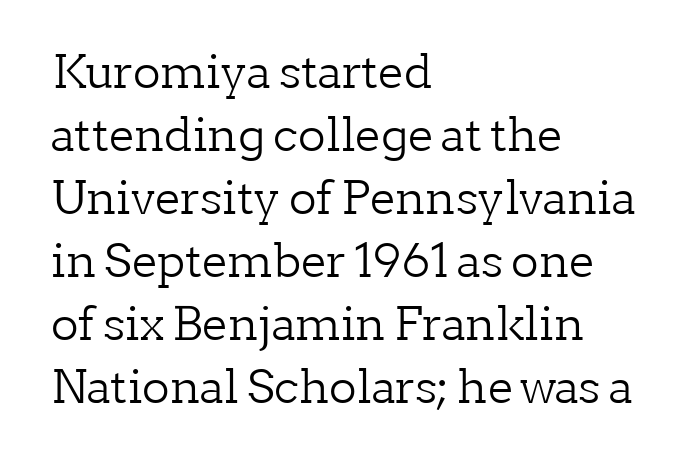
Every row of glyphs begins at an identical x-position on the left. Italic: no, the glyphs are upright roman. Check under the words: just untouched page. The passage shown is typed in a proportional face where columns would drift.
